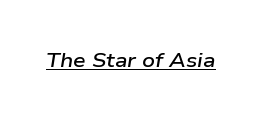
The passage shown leans; its letterforms are oblique. Does the weight exceed regular? Yes, but only to semibold. Check the space under the baseline: a stroke is drawn there. What stands out about the letter spacing? Nothing — it is the standard amount.
